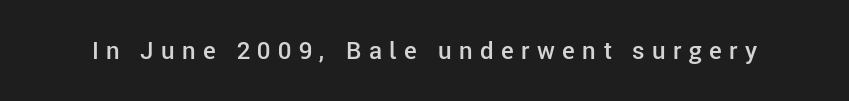
{"italic": "no", "bold": "semi", "underline": "no", "letter_spacing": "wide", "letter_spacing_em": 0.31, "glyph_px": 24}
